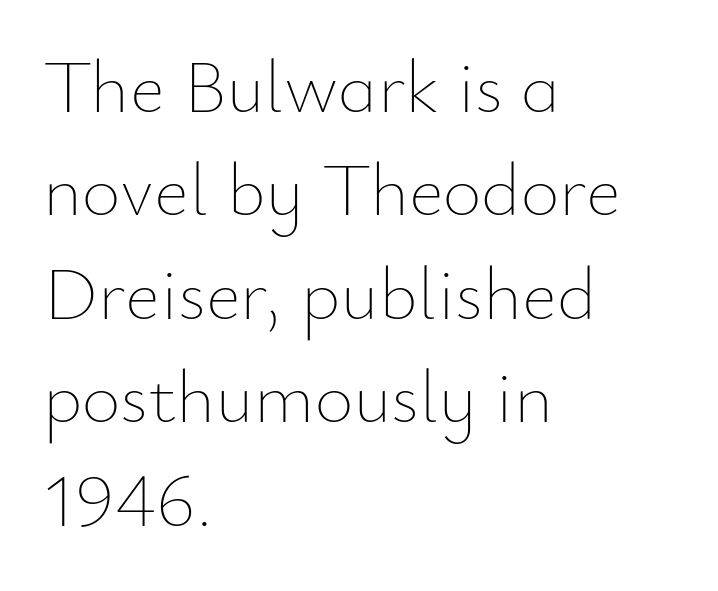
Upright lettering throughout. Characters follow at the spacing the type designer built in. Horizontal bands of white between lines are of average thickness. Has an underline been added? It has not. The rendering anchors every line to the left-hand side.
